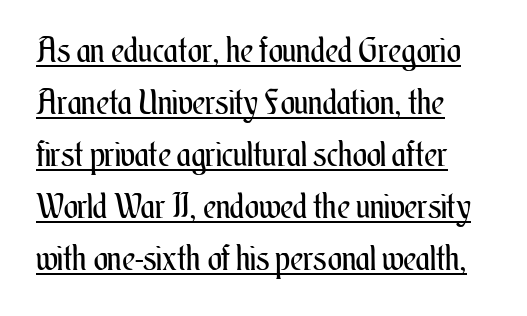
{"italic": "no", "bold": "no", "weight": "regular", "width": "condensed", "stroke_contrast": "medium", "x_height": "small", "monospaced": "no", "underline": "yes", "align": "left", "line_spacing": "normal", "line_spacing_ratio": 1.53, "letter_spacing": "normal", "letter_spacing_em": 0.0, "glyph_px": 34}
